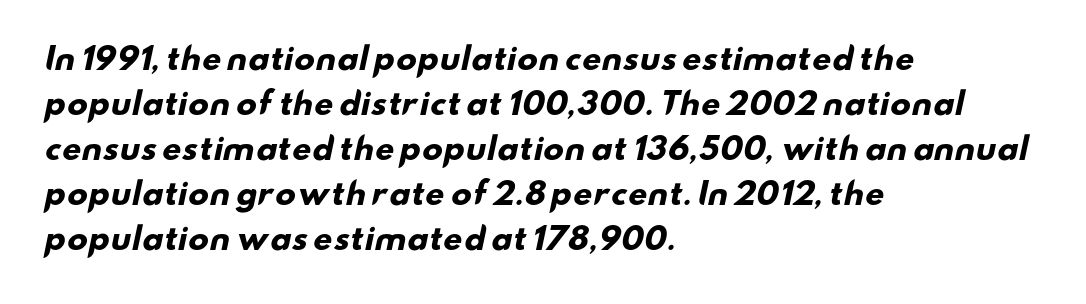
The image shows 30 px heavy, wide sans-serif type; set left-aligned, normal line spacing (1.5x), normal letter spacing, not underlined; low stroke contrast and a small x-height.
